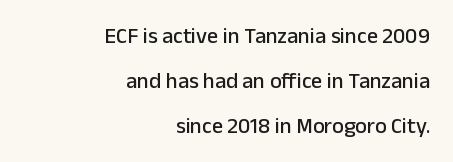
The letters stand straight up with perfectly vertical stems. The paragraph shown leans on its right margin. The passage shown stacks its lines with a broad gap. Underlining? Definitely not there. The rendering keeps characters at their native spacing.
